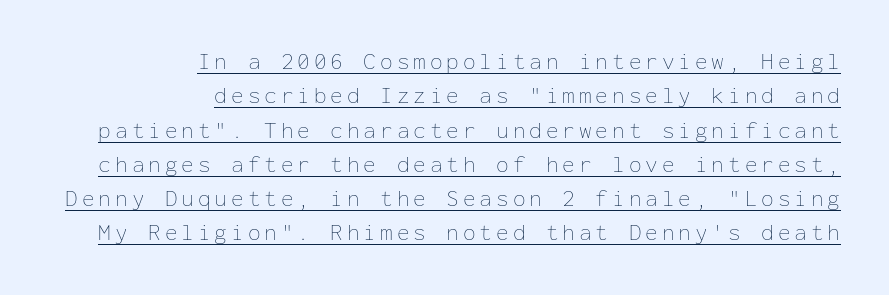
{"italic": "no", "bold": "no", "underline": "yes", "align": "right", "line_spacing": "normal", "line_spacing_ratio": 1.49, "glyph_px": 23}
